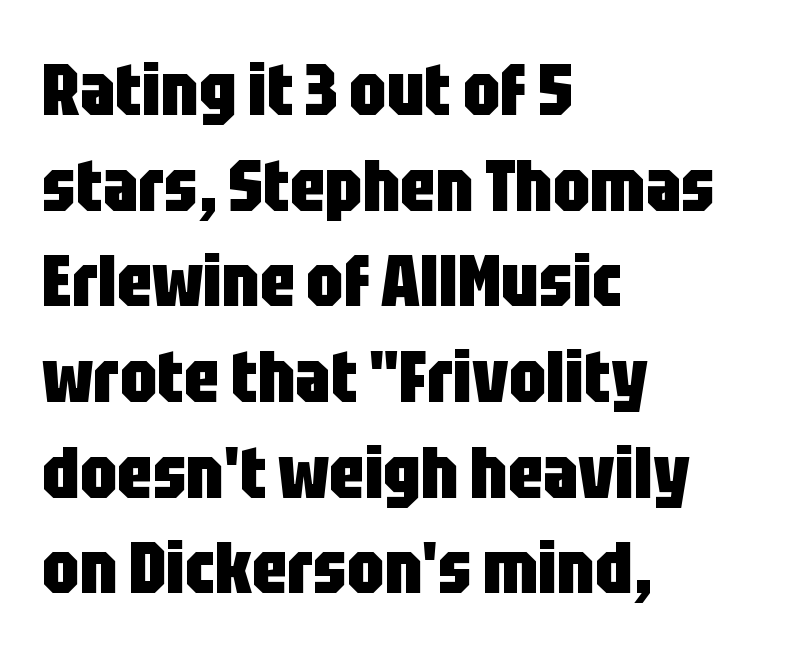
{"serif": "no", "italic": "no", "bold": "yes", "weight": "heavy", "width": "condensed", "stroke_contrast": "low", "x_height": "large", "monospaced": "no", "underline": "no", "align": "left", "line_spacing": "normal", "line_spacing_ratio": 1.31, "letter_spacing": "normal", "letter_spacing_em": 0.0, "glyph_px": 73}
